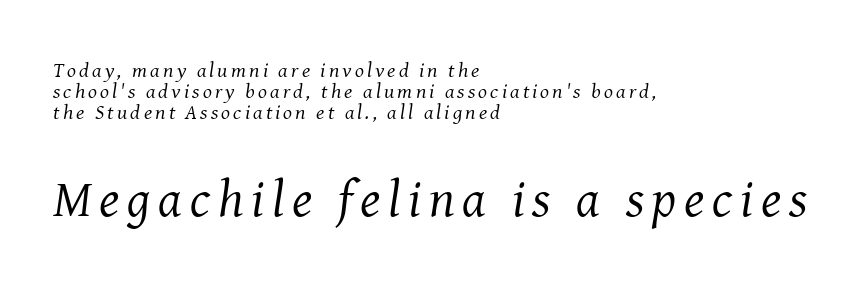
The typesetting does not lean heavy: it is not bold. The rendering uses a small line-height, squeezing the rows. Casual observation: everything's shoved over to the left. Slanted lettering throughout. A typesetter would call this proportional, since set widths differ per character. Bare-footed words on every line.
